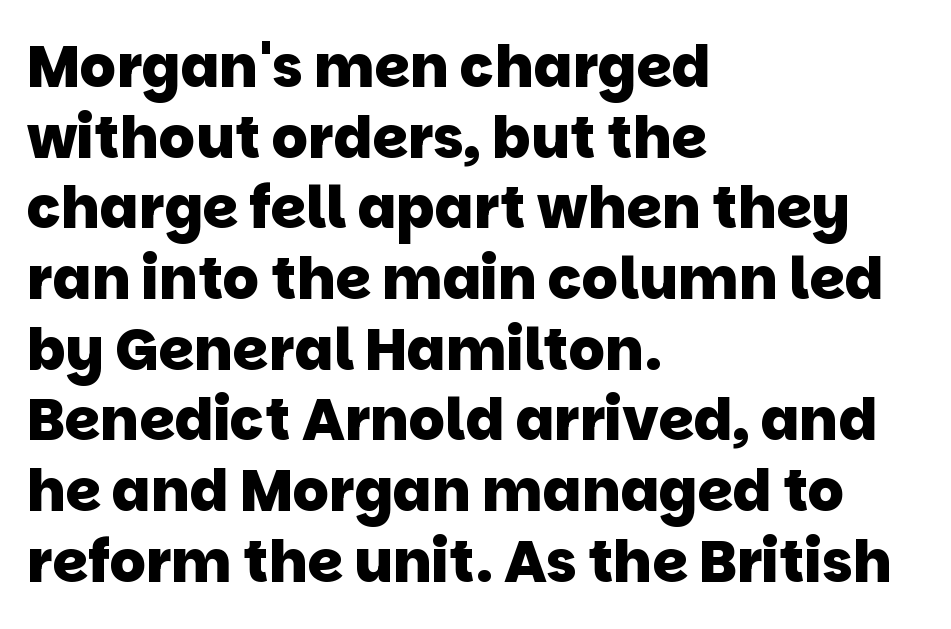
{"serif": "no", "bold": "yes", "weight": "heavy", "width": "normal", "stroke_contrast": "low", "x_height": "large", "monospaced": "no", "underline": "no", "align": "left", "line_spacing_ratio": 1.24, "letter_spacing": "normal", "letter_spacing_em": 0.0, "glyph_px": 57}
